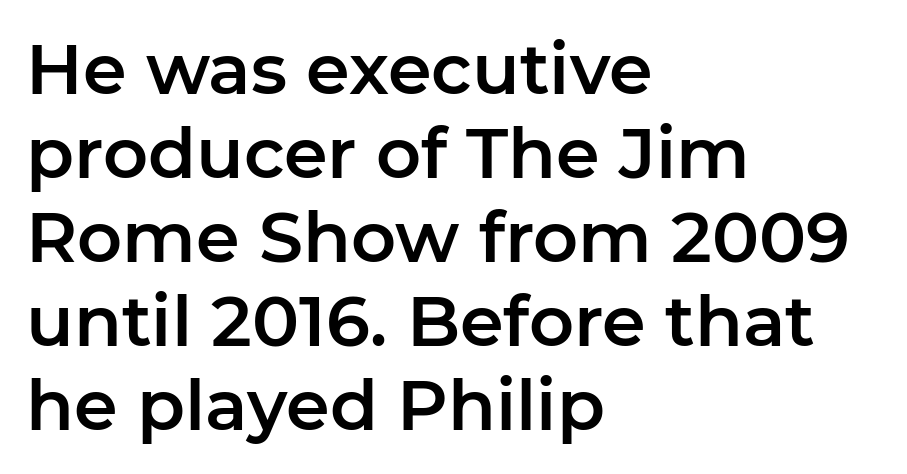
The image shows 70 px sans-serif type, upright; set left-aligned, line spacing 1.2x, normal letter spacing, not underlined; low stroke contrast and a medium x-height.
